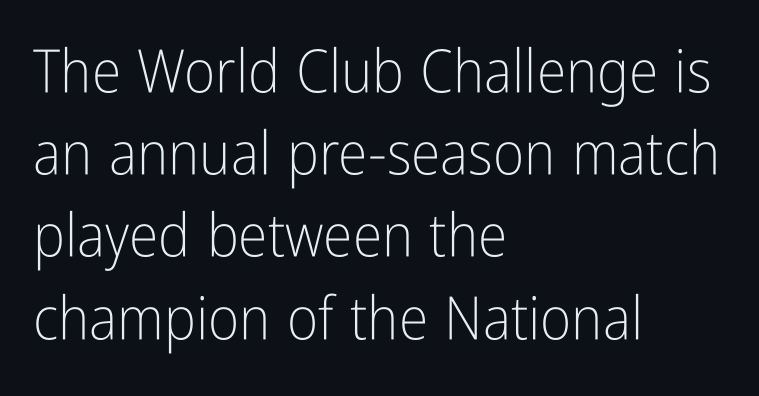
{"serif": "no", "italic": "no", "bold": "no", "weight": "light", "width": "condensed", "stroke_contrast": "low", "x_height": "medium", "monospaced": "no", "underline": "no", "align": "left", "line_spacing": "normal", "line_spacing_ratio": 1.37, "letter_spacing": "normal", "letter_spacing_em": 0.0, "glyph_px": 60}
